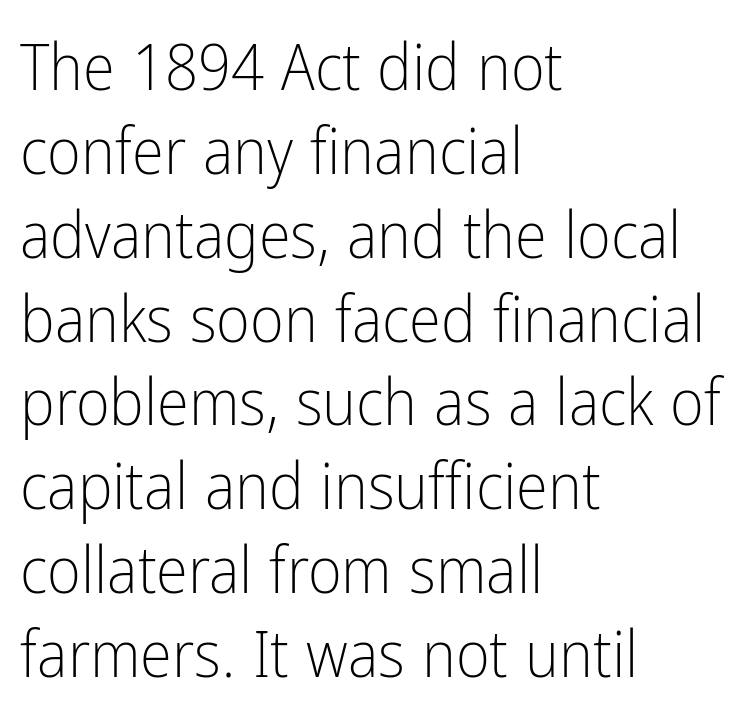
The image shows 65 px light, condensed sans-serif type, upright; set left-aligned, normal line spacing (1.29x), normal letter spacing, not underlined; low stroke contrast and a medium x-height.
